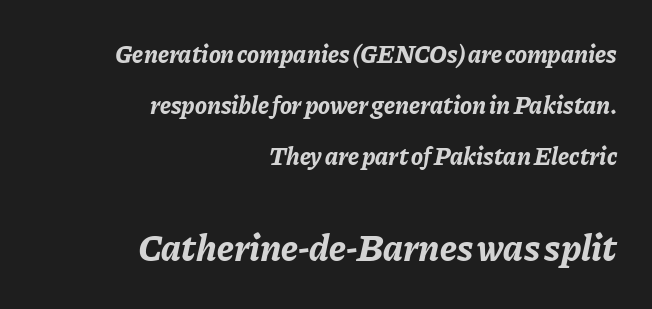
A flush-right, rag-left setting is used for this passage. I'd describe the lettering as bold — thick and assertive. The lower block of text is set noticeably larger than the block above it. The letters are slanted; this is an italic face. Notice the wide empty band between every row — that's loose leading.
